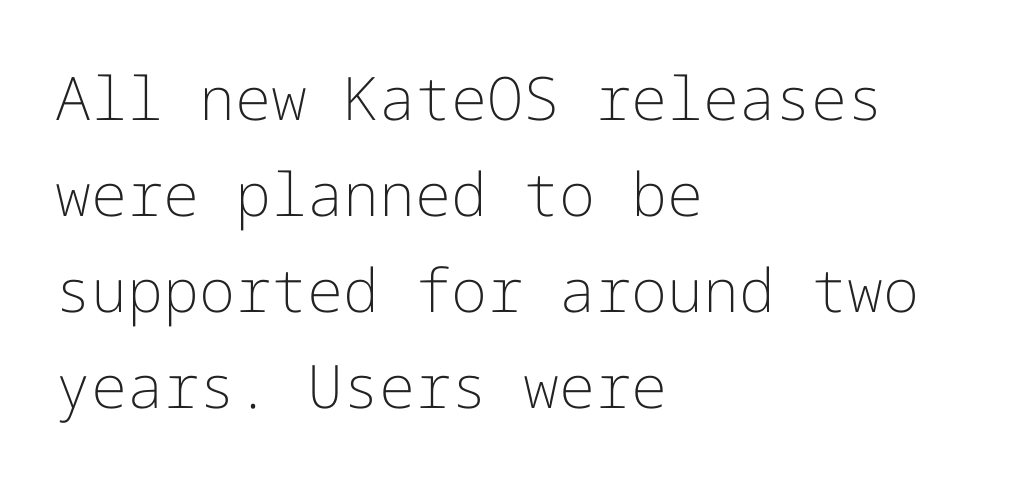
Q: Is the text bold? A: No.
Q: Is the text italic (slanted)? A: No, it is upright.
Q: Is the typeface a serif or a sans-serif typeface? A: Sans-serif.
Q: Is the text underlined? A: No.
Q: How is the paragraph aligned? A: Left-aligned.
Q: Is the spacing between letters normal or unusually wide? A: Normal.
Q: Is the spacing between lines tight, normal or loose? A: Normal.
Q: Width (condensed, normal, or wide)? A: Normal.
Q: Stroke contrast? A: Low.
Q: x-height? A: Medium.
